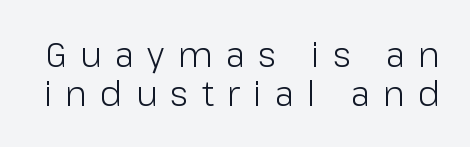
{"serif": "no", "italic": "no", "bold": "no", "weight": "light", "width": "normal", "stroke_contrast": "low", "x_height": "medium", "monospaced": "no", "underline": "no", "line_spacing": "tight", "line_spacing_ratio": 1.15, "letter_spacing": "wide", "letter_spacing_em": 0.39, "glyph_px": 34}
